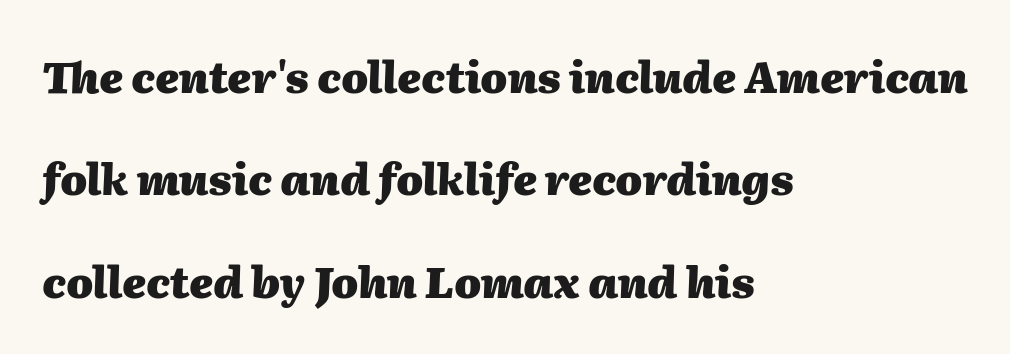
Q: Is the text bold? A: Yes.
Q: Is the text italic (slanted)? A: Yes, it leans right by about 2 degrees.
Q: Is the text underlined? A: No.
Q: How is the paragraph aligned? A: Left-aligned.
Q: Is the spacing between letters normal or unusually wide? A: Normal.
Q: Is the spacing between lines tight, normal or loose? A: Loose.
Q: Width (condensed, normal, or wide)? A: Normal.
Q: Stroke contrast? A: Medium.
Q: x-height? A: Medium.
Q: Monospaced? A: No.
